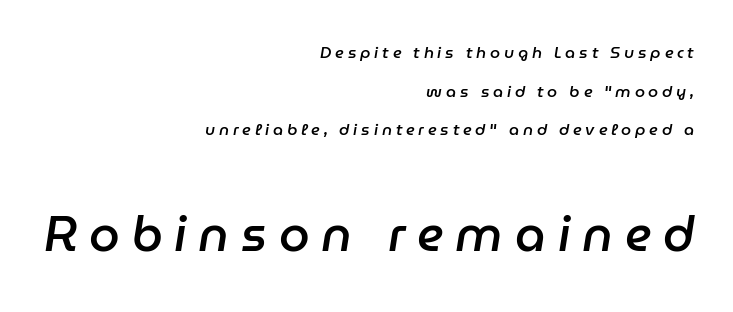
The image shows 49 px semibold type, italic (leaning right); set right-aligned, loose line spacing (2.41x), unusually wide letter spacing (+0.24 em), not underlined; the second (bottom) block is 3.06x larger; low stroke contrast and a medium x-height.
